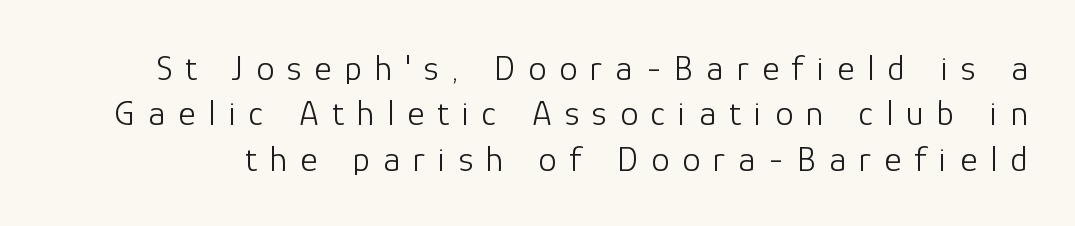
Weight: regular or lighter. No feet cap the strokes, marking this as sans-serif type. The specimen reads as upright at a glance. Rule under the text: the space is simply empty. Students, note that the glyphs here are deliberately spaced far apart. Is there much room between lines? A standard amount, neither cramped nor airy.
